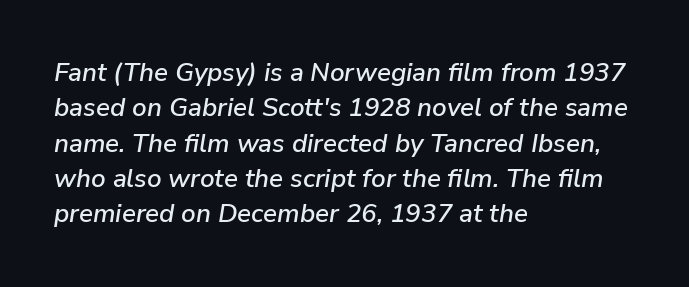
The image shows 26 px text type, italic (leaning right); set left-aligned, normal line spacing (1.36x), normal letter spacing, not underlined.
